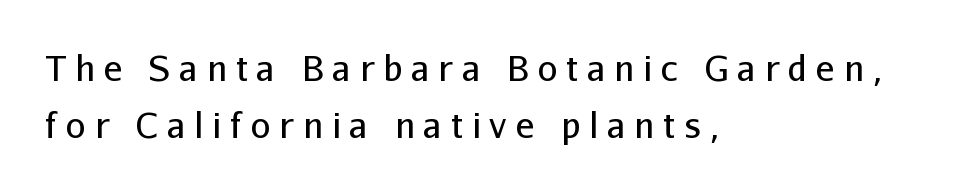
{"serif": "no", "italic": "no", "bold": "no", "weight": "regular", "width": "normal", "stroke_contrast": "low", "x_height": "medium", "monospaced": "no", "underline": "no", "align": "left", "line_spacing": "normal", "line_spacing_ratio": 1.64, "letter_spacing": "wide", "letter_spacing_em": 0.26, "glyph_px": 35}
